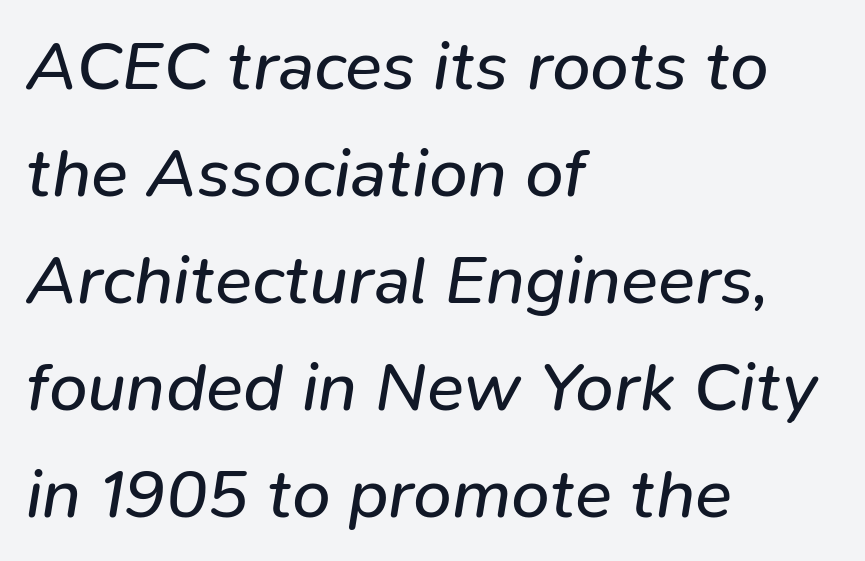
This rendering uses left alignment, leaving the right contour irregular. Is this a fixed-width face? No — the glyphs have proportional, varying widths. Compared with ordinary roman type, these characters are visibly tilted. Tracking here is standard; glyphs follow each other at the usual distance. This rendering features lettering with no underline. If you measured baseline to baseline, you'd find a middling distance.
